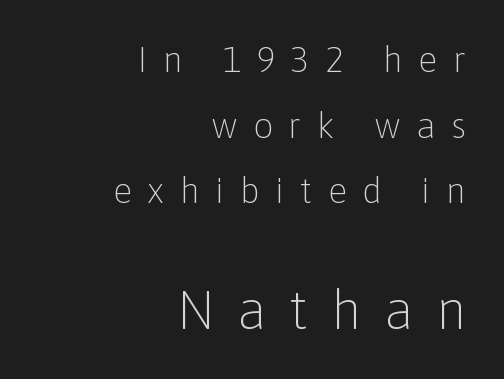
Q: Is the text bold? A: No.
Q: Is the text italic (slanted)? A: No, it is upright.
Q: Is the typeface a serif or a sans-serif typeface? A: Sans-serif.
Q: Is the text underlined? A: No.
Q: How is the paragraph aligned? A: Right-aligned.
Q: Is the spacing between letters normal or unusually wide? A: Unusually wide.
Q: Which block of text is set in a larger size, the first (top) or the second (bottom)? A: The second (bottom) one.
Q: Width (condensed, normal, or wide)? A: Normal.
Q: Stroke contrast? A: Low.
Q: x-height? A: Medium.
Q: Monospaced? A: No.
